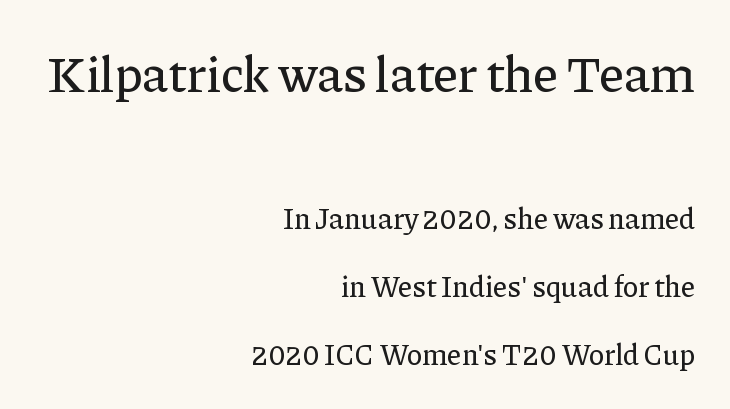
{"serif": "yes", "italic": "no", "width": "normal", "stroke_contrast": "low", "x_height": "medium", "monospaced": "no", "underline": "no", "align": "right", "line_spacing": "loose", "line_spacing_ratio": 2.35, "letter_spacing": "normal", "letter_spacing_em": 0.0, "larger_block": "first", "size_ratio": 1.76, "glyph_px": 51}
